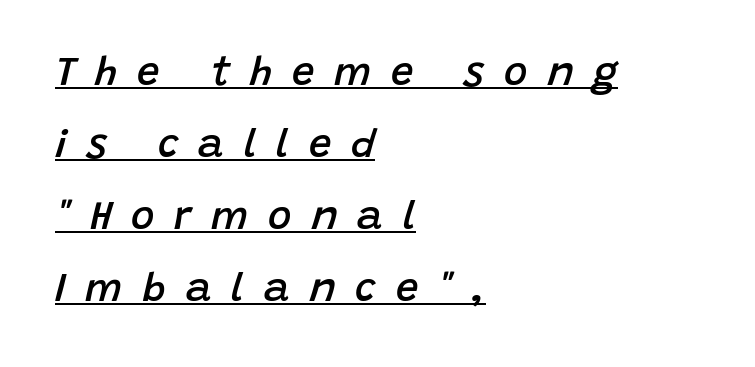
Q: Is the text bold? A: Semi-bold.
Q: Is the text italic (slanted)? A: Yes, it leans right by about 15 degrees.
Q: Is the text underlined? A: Yes.
Q: How is the paragraph aligned? A: Left-aligned.
Q: Is the spacing between letters normal or unusually wide? A: Unusually wide.
Q: Width (condensed, normal, or wide)? A: Normal.
Q: Stroke contrast? A: Low.
Q: x-height? A: Large.
Q: Monospaced? A: No.
